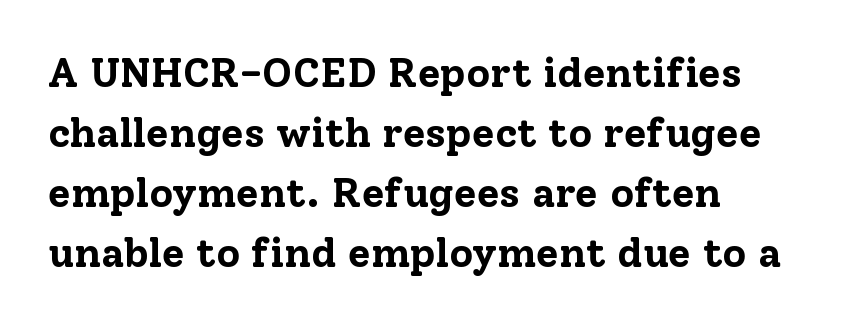
Note the varied advance widths — an 'i' is clearly narrower than an 'm'. The lettering holds an erect, upright posture throughout. This block has exactly the height ordinary leading produces. Line starts are locked; line ends wander.
